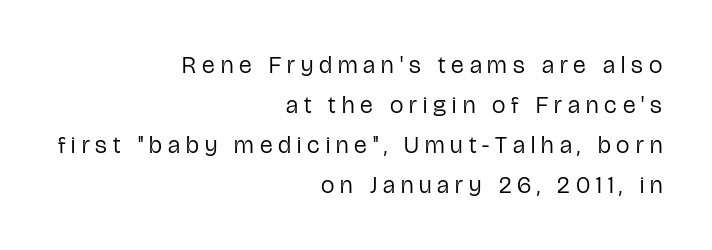
{"italic": "no", "bold": "no", "underline": "no", "align": "right", "line_spacing": "normal", "line_spacing_ratio": 1.66, "letter_spacing": "wide", "letter_spacing_em": 0.25, "glyph_px": 24}
